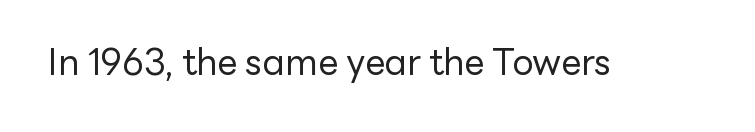
Q: Is the text bold? A: No.
Q: Is the text italic (slanted)? A: No, it is upright.
Q: Is the typeface a serif or a sans-serif typeface? A: Sans-serif.
Q: Is the text underlined? A: No.
Q: Is the spacing between letters normal or unusually wide? A: Normal.
Q: Width (condensed, normal, or wide)? A: Normal.
Q: Stroke contrast? A: Low.
Q: x-height? A: Medium.
Q: Monospaced? A: No.
